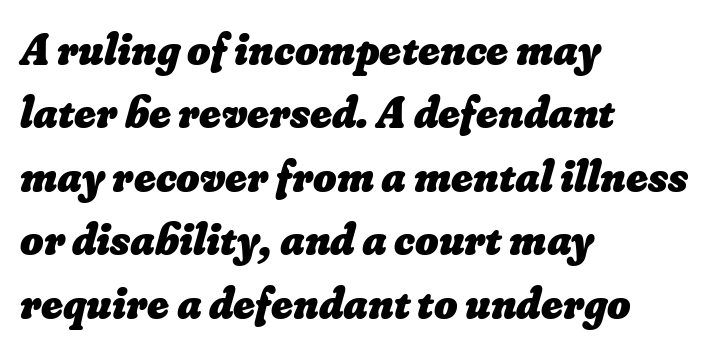
{"bold": "yes", "weight": "heavy", "width": "normal", "stroke_contrast": "low", "x_height": "small", "monospaced": "no", "underline": "no", "align": "left", "line_spacing": "normal", "line_spacing_ratio": 1.41, "letter_spacing": "normal", "letter_spacing_em": 0.0, "glyph_px": 45}
